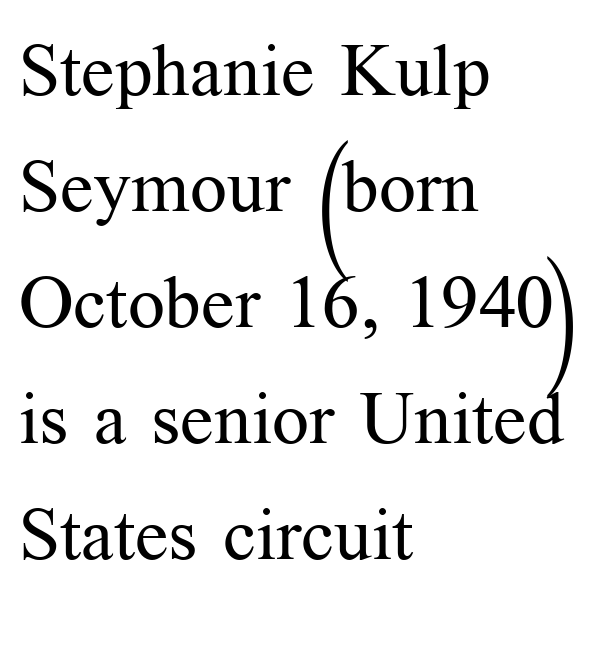
{"serif": "yes", "italic": "no", "bold": "no", "weight": "regular", "width": "normal", "stroke_contrast": "medium", "x_height": "medium", "monospaced": "no", "underline": "no", "align": "left", "line_spacing": "normal", "line_spacing_ratio": 1.59, "letter_spacing": "normal", "letter_spacing_em": 0.0, "glyph_px": 73}
